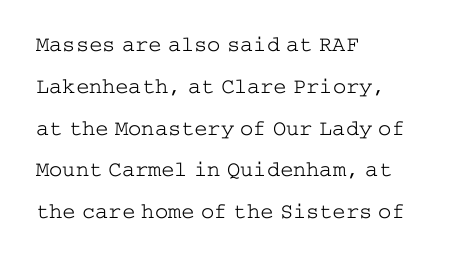
{"italic": "no", "bold": "no", "underline": "no", "align": "left", "line_spacing": "loose", "line_spacing_ratio": 1.9, "letter_spacing": "normal", "letter_spacing_em": 0.0, "glyph_px": 22}
